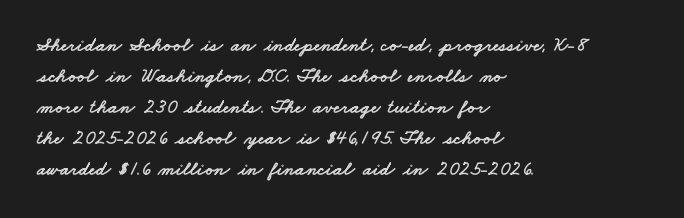
The gap between lines stays unmarked. How are the letters spaced? Ordinarily, with no added tracking. A typesetter would call this leading conventional body-copy spacing. Every row of glyphs begins at an identical x-position on the left.
